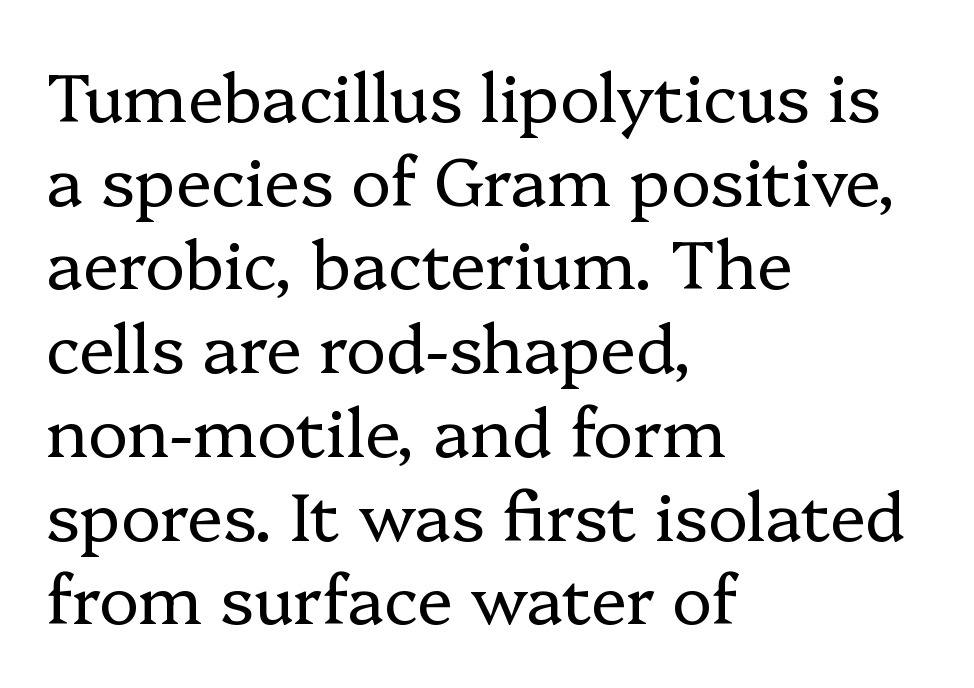
Q: Is the text bold? A: No.
Q: Is the text italic (slanted)? A: No, it is upright.
Q: Is the typeface a serif or a sans-serif typeface? A: Serif.
Q: Is the text underlined? A: No.
Q: How is the paragraph aligned? A: Left-aligned.
Q: Is the spacing between letters normal or unusually wide? A: Normal.
Q: Is the spacing between lines tight, normal or loose? A: Normal.
Q: Width (condensed, normal, or wide)? A: Normal.
Q: Stroke contrast? A: Low.
Q: x-height? A: Medium.
Q: Monospaced? A: No.
